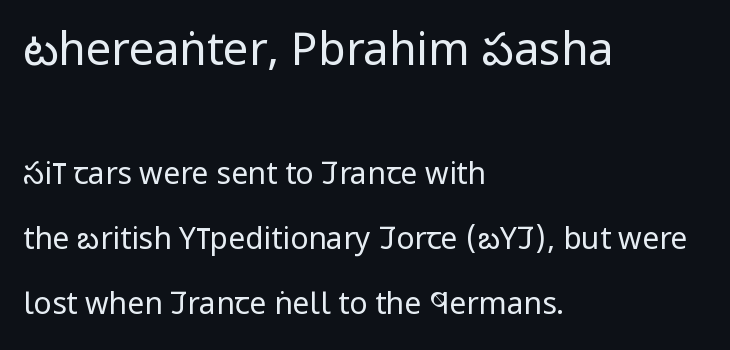
Q: Is the text bold? A: No.
Q: Is the text italic (slanted)? A: No, it is upright.
Q: Is the typeface a serif or a sans-serif typeface? A: Sans-serif.
Q: Is the text underlined? A: No.
Q: How is the paragraph aligned? A: Left-aligned.
Q: Is the spacing between letters normal or unusually wide? A: Normal.
Q: Is the spacing between lines tight, normal or loose? A: Loose.
Q: Which block of text is set in a larger size, the first (top) or the second (bottom)? A: The first (top) one.
Q: Width (condensed, normal, or wide)? A: Condensed.
Q: Stroke contrast? A: Low.
Q: x-height? A: Large.
Q: Monospaced? A: No.
